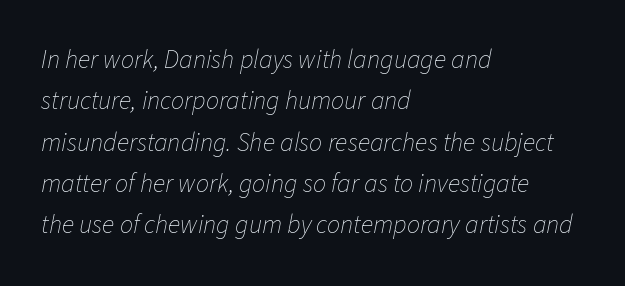
Type without underlining. Every row of glyphs begins at an identical x-position on the left. Regarding leading, the lines here are spaced in the standard way. This is oblique type, the kind used for emphasis or titles.
